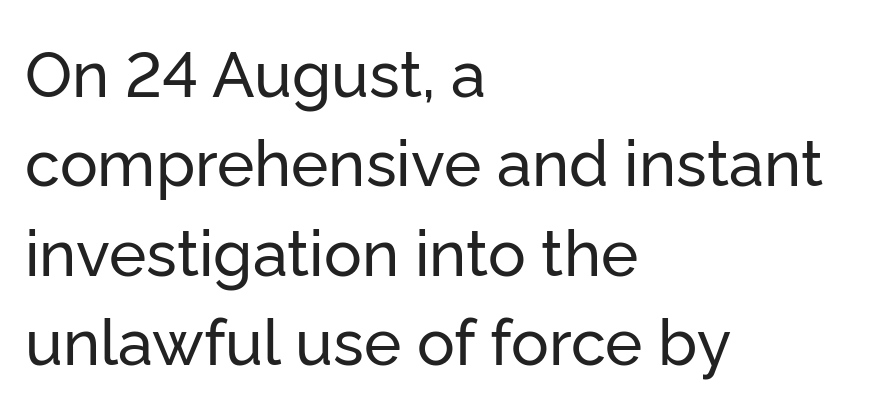
{"serif": "no", "italic": "no", "width": "normal", "stroke_contrast": "low", "x_height": "medium", "monospaced": "no", "underline": "no", "align": "left", "line_spacing": "normal", "line_spacing_ratio": 1.42, "letter_spacing": "normal", "letter_spacing_em": 0.0, "glyph_px": 63}
